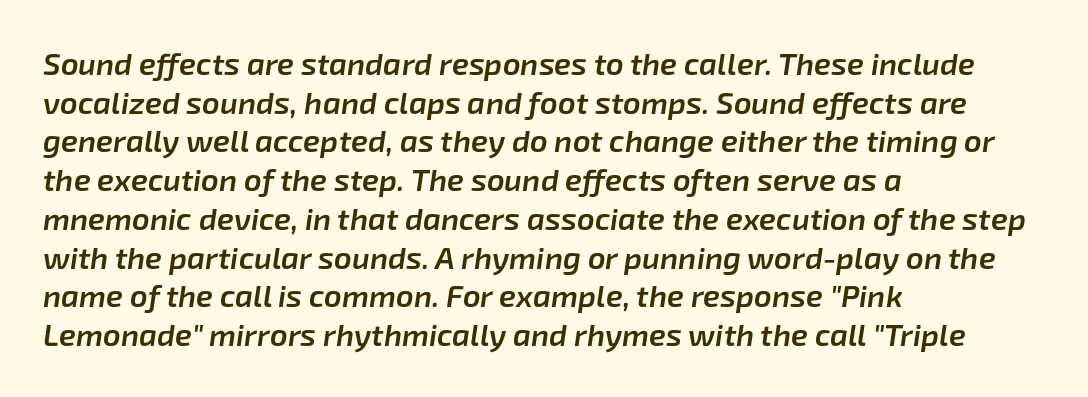
The image shows 31 px semibold type, italic (leaning right); set left-aligned, normal line spacing (1.25x), normal letter spacing, not underlined; low stroke contrast and a medium x-height.
